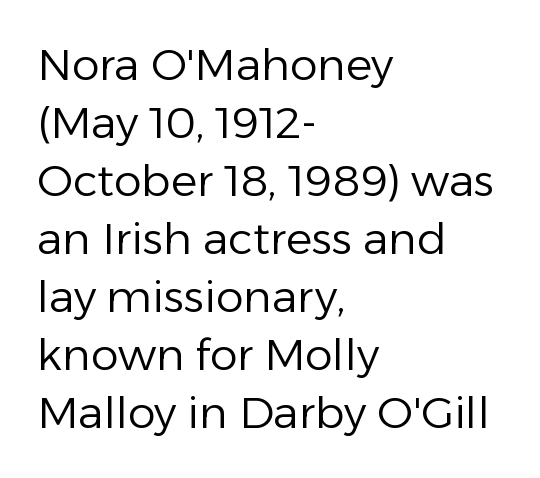
Italic: no, the glyphs are upright roman. Vertical stems look standard width or narrower in stroke. Regular leading. This rendering uses left alignment, leaving the right contour irregular. In terms of letterform style, serifs are entirely absent. Plain, unruled lines of type.
